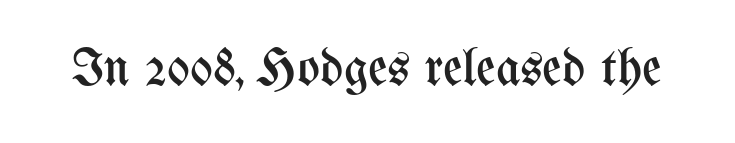
The letterforms sit shoulder to shoulder at normal distance. When letters stand straight like this, we call the style roman or upright. The letterforms sit at book weight or below. Varying glyph widths throughout — classic text-font behaviour.
